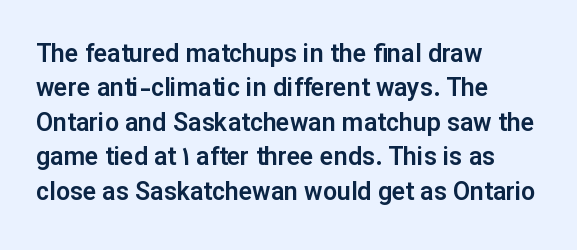
Q: Is the text italic (slanted)? A: No, it is upright.
Q: Is the text underlined? A: No.
Q: How is the paragraph aligned? A: Left-aligned.
Q: Is the spacing between letters normal or unusually wide? A: Normal.
Q: Is the spacing between lines tight, normal or loose? A: Normal.
